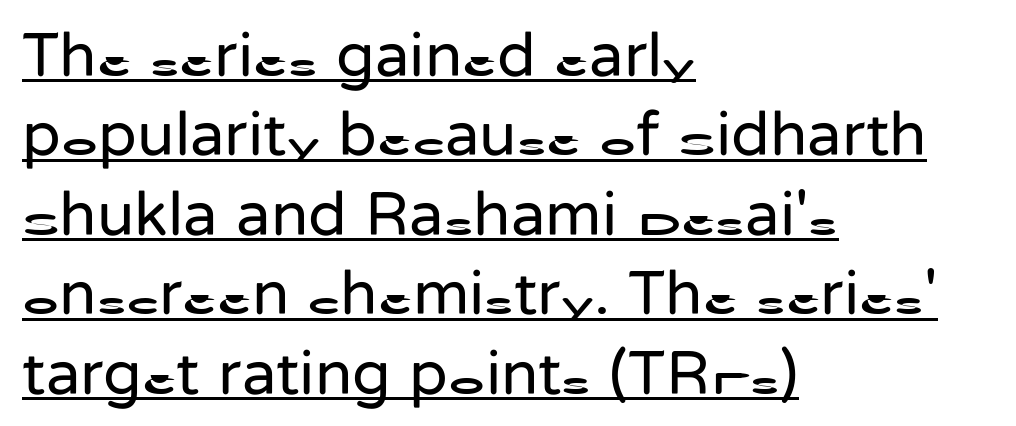
{"serif": "no", "italic": "no", "bold": "no", "weight": "regular", "width": "normal", "stroke_contrast": "low", "x_height": "medium", "monospaced": "no", "underline": "yes", "align": "left", "line_spacing": "normal", "line_spacing_ratio": 1.26, "letter_spacing": "normal", "letter_spacing_em": 0.0, "glyph_px": 63}
